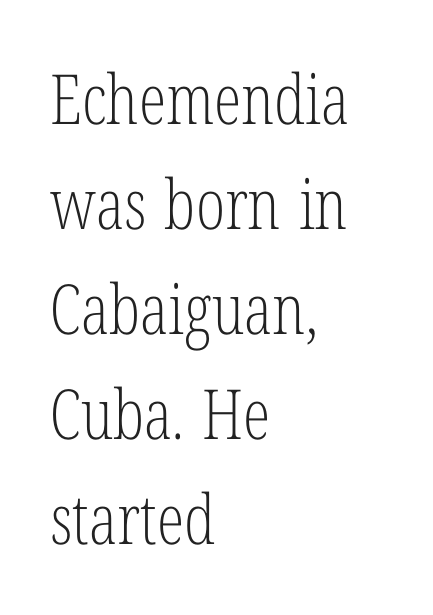
{"serif": "yes", "italic": "no", "bold": "no", "weight": "light", "width": "condensed", "stroke_contrast": "low", "x_height": "medium", "monospaced": "no", "underline": "no", "align": "left", "line_spacing": "normal", "line_spacing_ratio": 1.52, "letter_spacing": "normal", "letter_spacing_em": 0.0, "glyph_px": 69}
